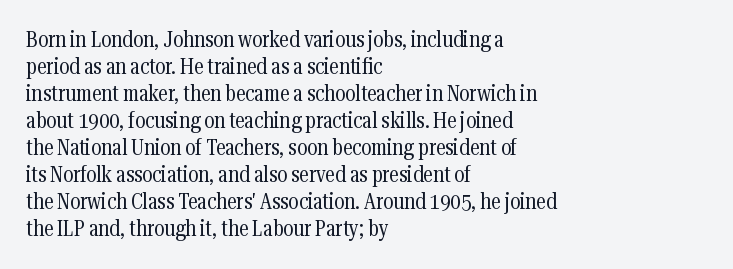
Q: Is the text bold? A: No.
Q: Is the text italic (slanted)? A: No, it is upright.
Q: Is the text underlined? A: No.
Q: How is the paragraph aligned? A: Left-aligned.
Q: Is the spacing between letters normal or unusually wide? A: Normal.
